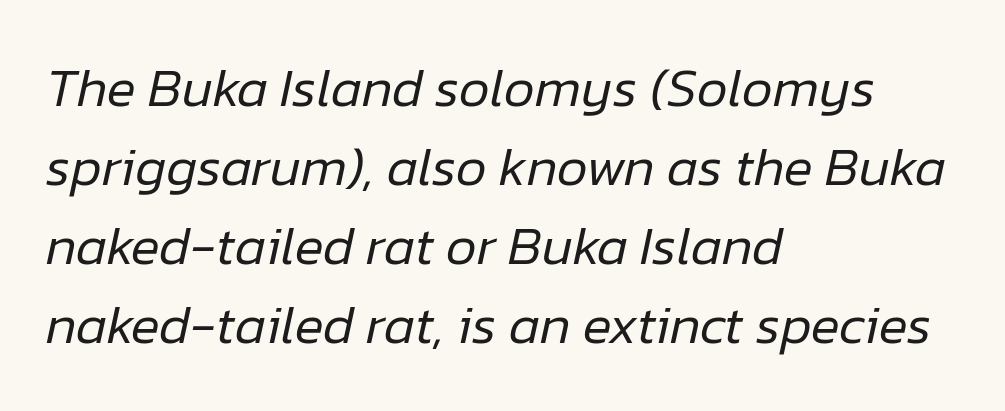
{"italic": "yes", "lean": "right", "slant_degrees": 12, "bold": "no", "weight": "regular", "width": "normal", "stroke_contrast": "low", "x_height": "medium", "monospaced": "no", "underline": "no", "align": "left", "line_spacing": "normal", "line_spacing_ratio": 1.46, "letter_spacing": "normal", "letter_spacing_em": 0.0, "glyph_px": 54}
